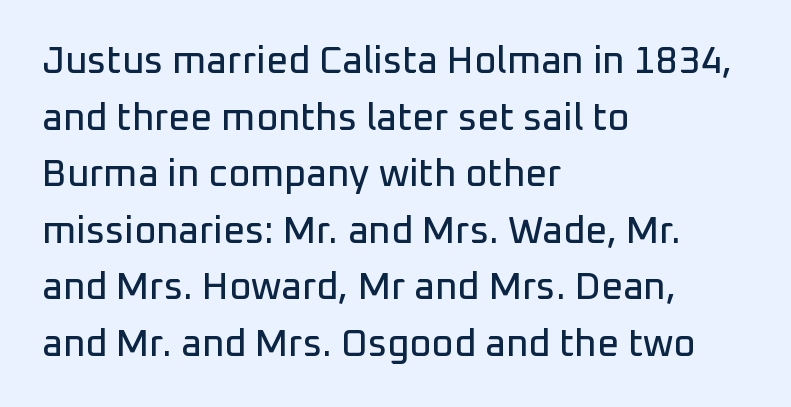
{"serif": "no", "italic": "no", "width": "normal", "stroke_contrast": "low", "x_height": "medium", "monospaced": "no", "underline": "no", "align": "left", "line_spacing": "normal", "line_spacing_ratio": 1.49, "letter_spacing": "normal", "letter_spacing_em": 0.0, "glyph_px": 38}
